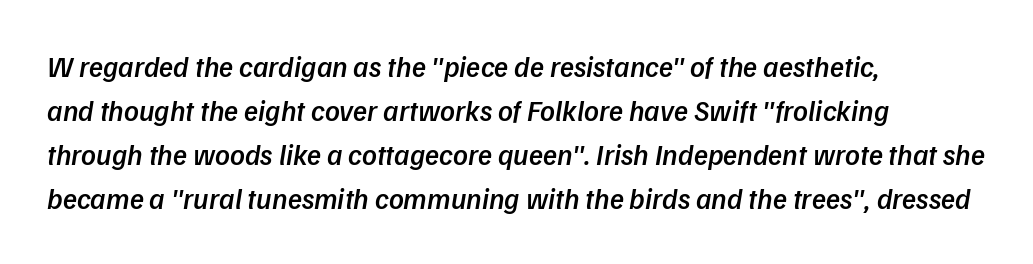
{"italic": "yes", "lean": "right", "slant_degrees": 9, "bold": "semi", "weight": "semibold", "width": "normal", "stroke_contrast": "low", "x_height": "medium", "monospaced": "no", "underline": "no", "align": "left", "line_spacing": "normal", "line_spacing_ratio": 1.52, "letter_spacing": "normal", "letter_spacing_em": 0.0, "glyph_px": 29}
